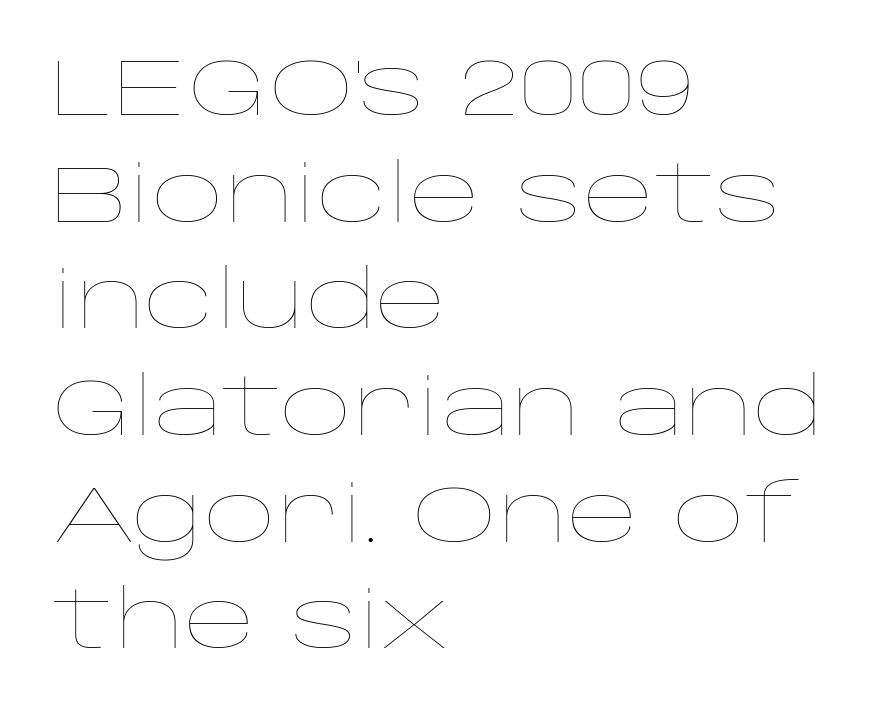
{"italic": "no", "bold": "no", "weight": "thin", "width": "wide", "stroke_contrast": "low", "x_height": "large", "monospaced": "no", "underline": "no", "align": "left", "line_spacing": "normal", "line_spacing_ratio": 1.35, "letter_spacing": "normal", "letter_spacing_em": 0.0, "glyph_px": 79}
